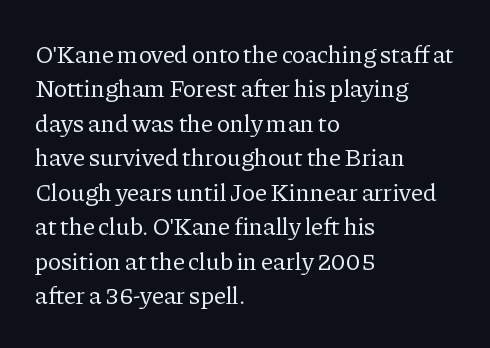
{"italic": "no", "bold": "no", "underline": "no", "align": "left", "line_spacing": "normal", "line_spacing_ratio": 1.38, "letter_spacing": "normal", "letter_spacing_em": 0.0, "glyph_px": 25}
